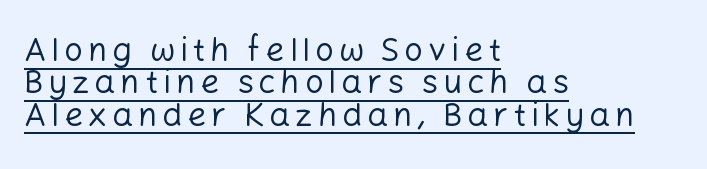
Q: Is the text bold? A: No.
Q: Is the text italic (slanted)? A: No, it is upright.
Q: Is the typeface a serif or a sans-serif typeface? A: Sans-serif.
Q: Is the text underlined? A: Yes.
Q: How is the paragraph aligned? A: Left-aligned.
Q: Is the spacing between lines tight, normal or loose? A: Tight.
Q: Width (condensed, normal, or wide)? A: Normal.
Q: Stroke contrast? A: Low.
Q: x-height? A: Medium.
Q: Monospaced? A: No.
